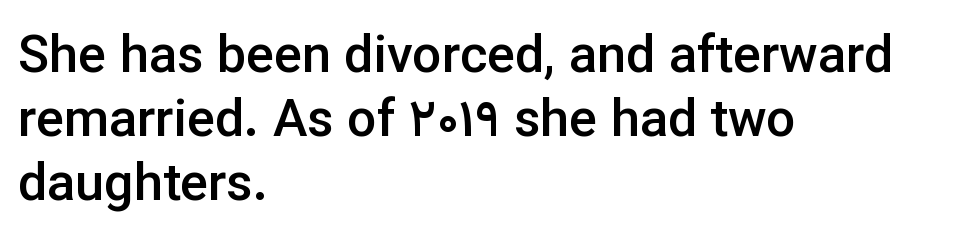
{"serif": "no", "italic": "no", "bold": "semi", "weight": "semibold", "width": "normal", "stroke_contrast": "low", "x_height": "medium", "monospaced": "no", "underline": "no", "align": "left", "line_spacing_ratio": 1.23, "letter_spacing": "normal", "letter_spacing_em": 0.0, "glyph_px": 52}
